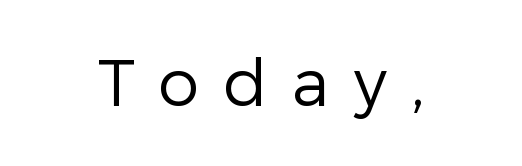
{"serif": "no", "italic": "no", "bold": "no", "weight": "regular", "width": "normal", "stroke_contrast": "low", "x_height": "medium", "monospaced": "no", "underline": "no", "letter_spacing": "wide", "letter_spacing_em": 0.38, "glyph_px": 65}
